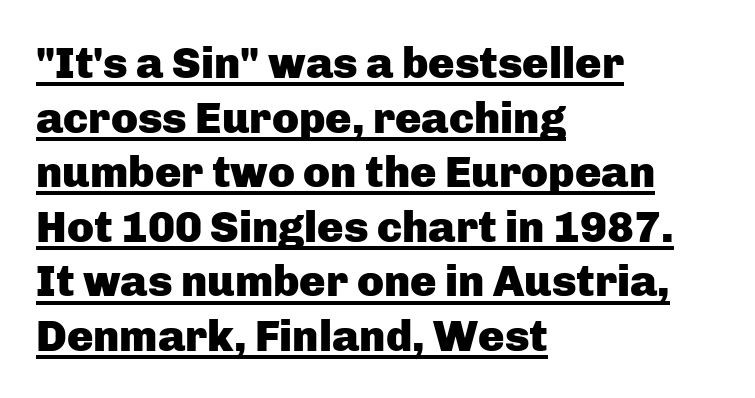
The image shows 44 px heavy sans-serif type, upright; set left-aligned, line spacing 1.24x, normal letter spacing, underlined; low stroke contrast and a medium x-height.
